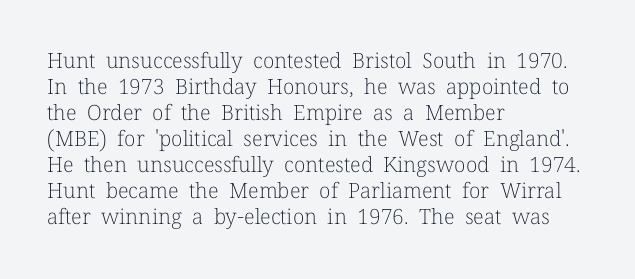
The typography opts for an upright posture over an oblique one. Unmarked baselines from the first word to the last. Students, note that the glyphs here touch the page at normal intervals. Which margin do the lines hug? The left one — the right edge is uneven. The typesetting does not lean heavy: it is not bold.
